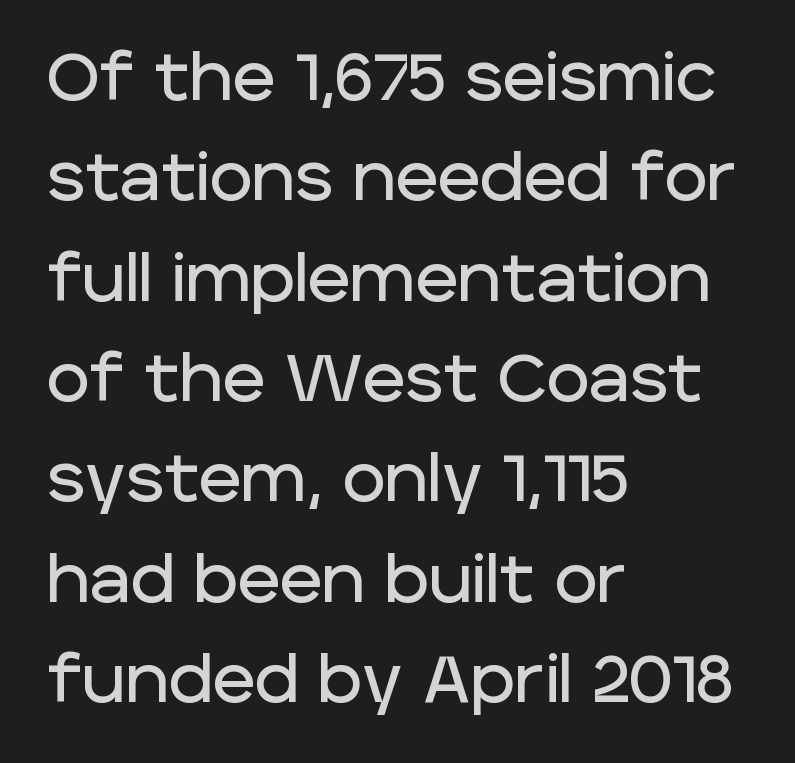
Q: Is the text italic (slanted)? A: No, it is upright.
Q: Is the typeface a serif or a sans-serif typeface? A: Sans-serif.
Q: Is the text underlined? A: No.
Q: How is the paragraph aligned? A: Left-aligned.
Q: Is the spacing between letters normal or unusually wide? A: Normal.
Q: Is the spacing between lines tight, normal or loose? A: Normal.
Q: Width (condensed, normal, or wide)? A: Normal.
Q: Stroke contrast? A: Low.
Q: x-height? A: Large.
Q: Monospaced? A: No.
